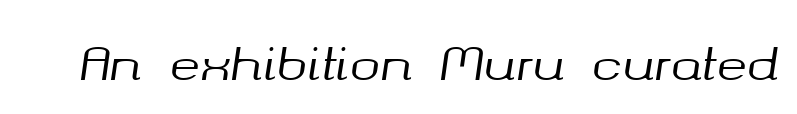
The image shows 46 px text type, italic (leaning right); set normal letter spacing, not underlined; medium stroke contrast and a medium x-height.
